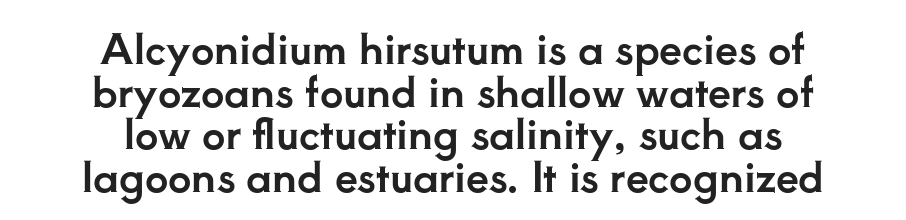
The image shows 41 px serif type, upright; set centered, tight line spacing (1.04x), normal letter spacing, not underlined; low stroke contrast and a small x-height.
